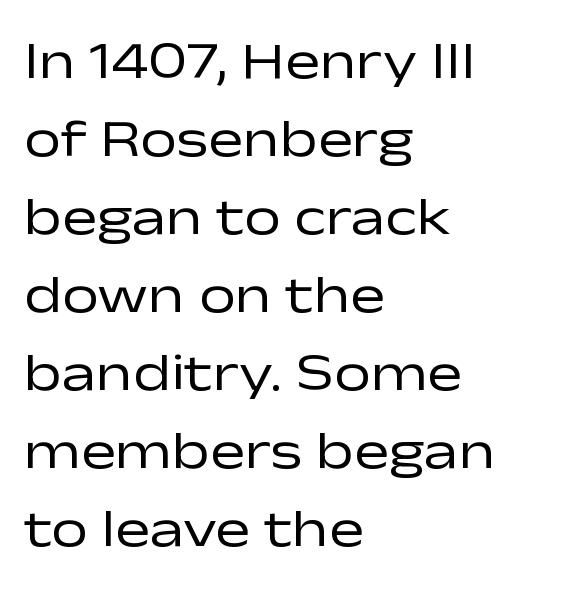
The typesetting does not lean heavy: it is not bold. Compared with typical paragraphs, the rows here are spaced about the same. The zone under the glyphs is completely vacant. It's the straight-up-and-down kind of type. Letterform terminals end flat and unadorned throughout the passage.
